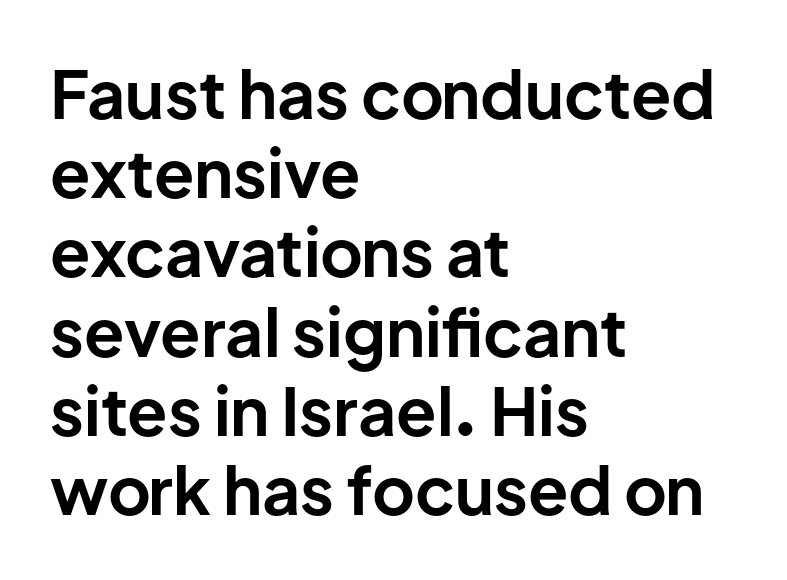
Q: Is the text bold? A: Yes.
Q: Is the text italic (slanted)? A: No, it is upright.
Q: Is the typeface a serif or a sans-serif typeface? A: Sans-serif.
Q: Is the text underlined? A: No.
Q: How is the paragraph aligned? A: Left-aligned.
Q: Is the spacing between letters normal or unusually wide? A: Normal.
Q: Width (condensed, normal, or wide)? A: Normal.
Q: Stroke contrast? A: Low.
Q: x-height? A: Medium.
Q: Monospaced? A: No.
